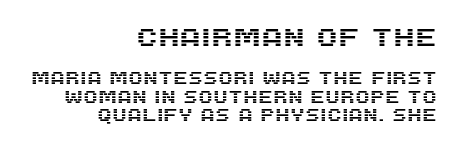
{"italic": "no", "underline": "no", "align": "right", "line_spacing": "tight", "line_spacing_ratio": 1.06, "letter_spacing": "normal", "letter_spacing_em": 0.0, "larger_block": "first", "size_ratio": 1.47, "glyph_px": 25}
